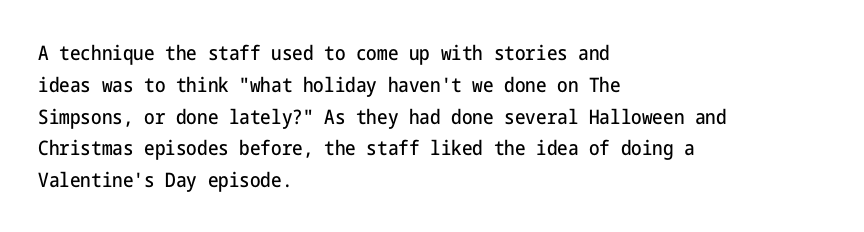
Q: Is the text italic (slanted)? A: No, it is upright.
Q: Is the text underlined? A: No.
Q: How is the paragraph aligned? A: Left-aligned.
Q: Is the spacing between letters normal or unusually wide? A: Normal.
Q: Is the spacing between lines tight, normal or loose? A: Normal.
